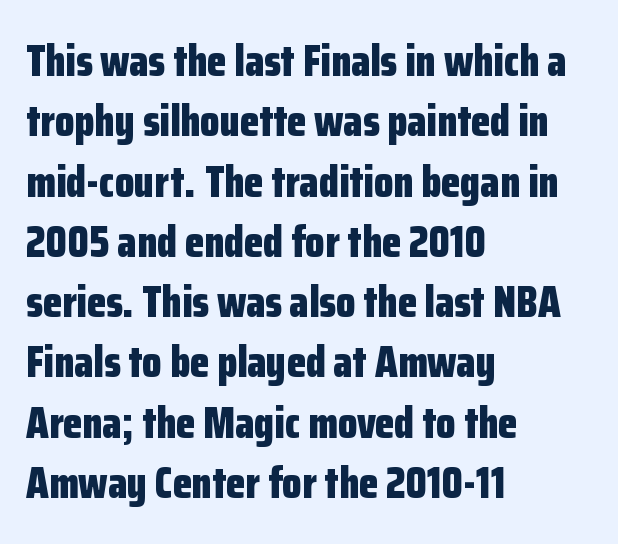
{"serif": "no", "italic": "no", "bold": "yes", "weight": "bold", "width": "condensed", "stroke_contrast": "low", "x_height": "medium", "monospaced": "no", "underline": "no", "align": "left", "line_spacing": "normal", "line_spacing_ratio": 1.37, "letter_spacing": "normal", "letter_spacing_em": 0.0, "glyph_px": 44}
